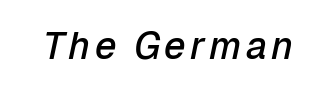
Rendered with sloped, italic letterforms. Only glyphs here, with clear space below each row. The rendering uses natural spacing where letterforms have individual widths. The sample has been set in demibold, a notch under bold.
